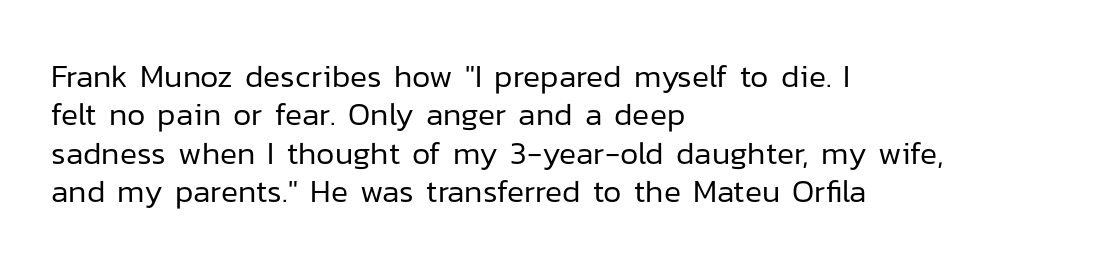
The image shows 32 px regular-weight sans-serif type, upright; set left-aligned, line spacing 1.2x, normal letter spacing, not underlined; low stroke contrast and a medium x-height.
